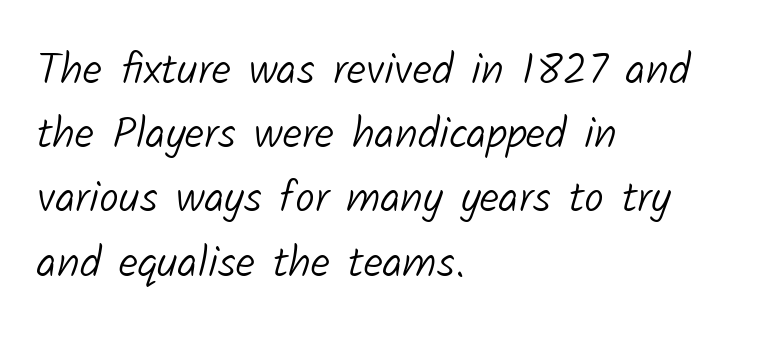
{"serif": "no", "bold": "no", "weight": "light", "width": "normal", "stroke_contrast": "low", "x_height": "medium", "monospaced": "no", "underline": "no", "align": "left", "line_spacing": "normal", "line_spacing_ratio": 1.46, "letter_spacing": "normal", "letter_spacing_em": 0.0, "glyph_px": 44}
